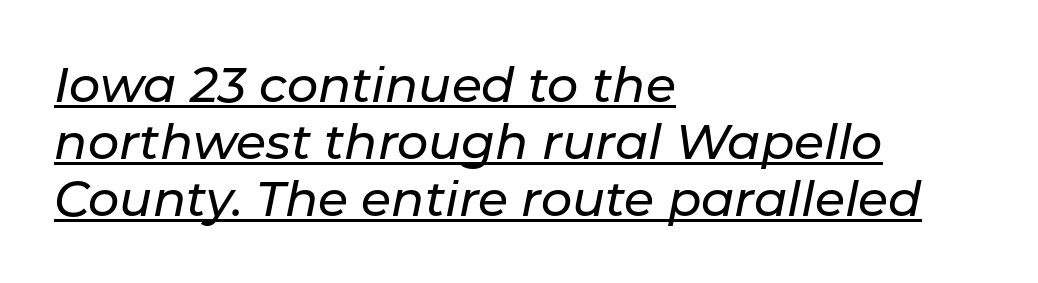
The typesetter chose a ragged-right arrangement here. You can see a thin bar hugging the bottom of the glyphs. Here the designer chose a conventional face with non-uniform glyph widths. Does the lettering tilt? It does — this is italic.
